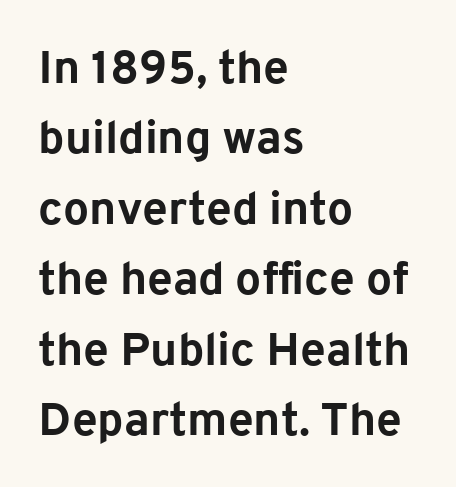
The image shows 46 px bold sans-serif type, upright; set left-aligned, normal line spacing (1.53x), normal letter spacing, not underlined; low stroke contrast and a medium x-height.
